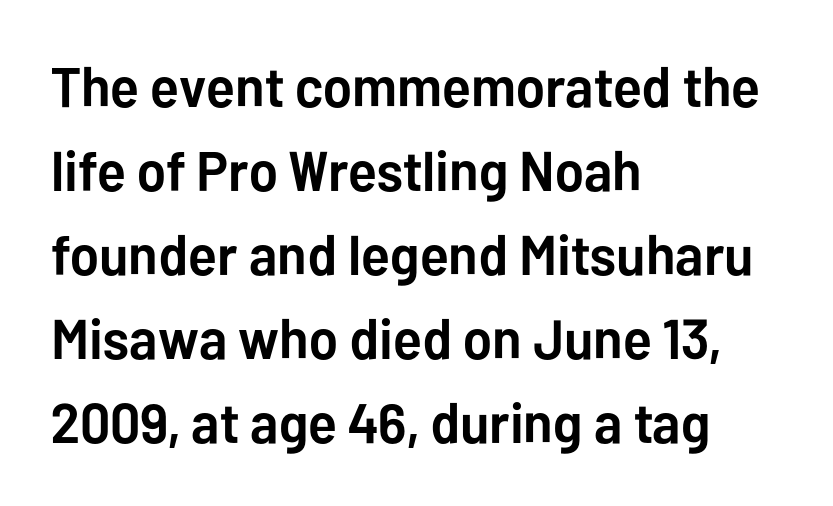
The typeface chosen for these lines omits serifs. Character widths vary here, with narrow letters taking less room than wide ones. Quick note: interline space is typical. This is heavy type, rendered in bold.
